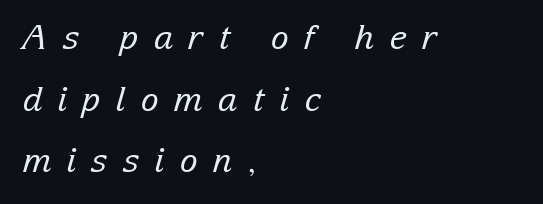
Q: Is the text bold? A: No.
Q: Is the text italic (slanted)? A: Yes, it leans right by about 15 degrees.
Q: Is the typeface a serif or a sans-serif typeface? A: Serif.
Q: Is the text underlined? A: No.
Q: How is the paragraph aligned? A: Left-aligned.
Q: Is the spacing between letters normal or unusually wide? A: Unusually wide.
Q: Width (condensed, normal, or wide)? A: Normal.
Q: Stroke contrast? A: Low.
Q: x-height? A: Medium.
Q: Monospaced? A: No.
